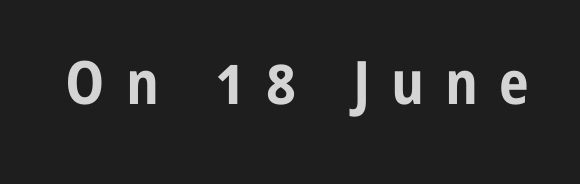
{"serif": "no", "italic": "no", "bold": "yes", "weight": "bold", "width": "condensed", "stroke_contrast": "low", "x_height": "medium", "monospaced": "no", "underline": "no", "letter_spacing": "wide", "letter_spacing_em": 0.35, "glyph_px": 60}
